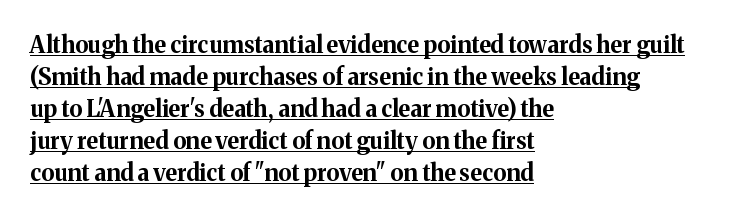
{"italic": "no", "bold": "yes", "underline": "yes", "align": "left", "line_spacing": "normal", "line_spacing_ratio": 1.39, "letter_spacing": "normal", "letter_spacing_em": 0.0, "glyph_px": 23}
